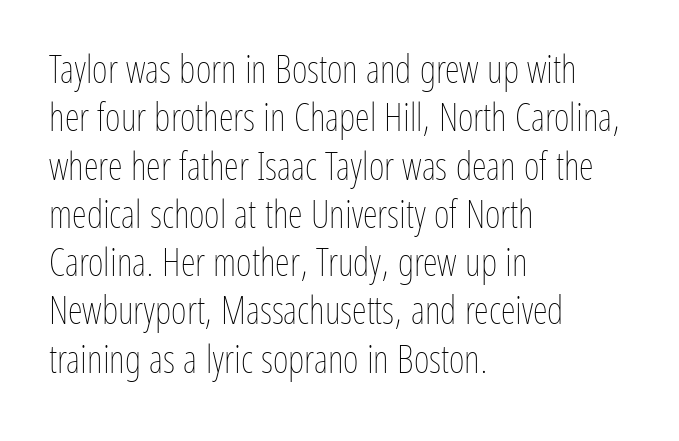
The image shows 38 px thin, condensed type, upright; set left-aligned, normal line spacing (1.27x), normal letter spacing, not underlined; low stroke contrast and a medium x-height.
